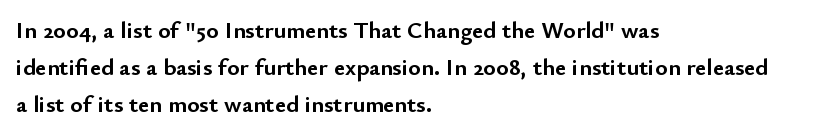
{"italic": "no", "bold": "yes", "underline": "no", "align": "left", "line_spacing": "normal", "line_spacing_ratio": 1.55, "letter_spacing": "normal", "letter_spacing_em": 0.0, "glyph_px": 24}
